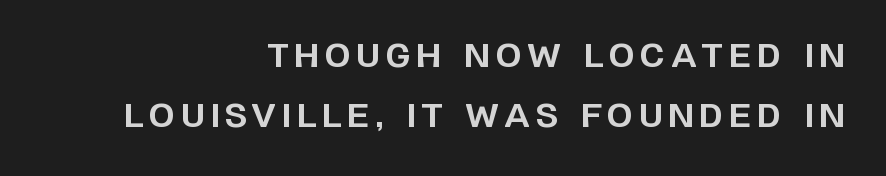
{"serif": "no", "italic": "no", "bold": "yes", "weight": "bold", "width": "normal", "stroke_contrast": "low", "x_height": "large", "monospaced": "no", "underline": "no", "align": "right", "line_spacing_ratio": 1.83, "glyph_px": 33}
